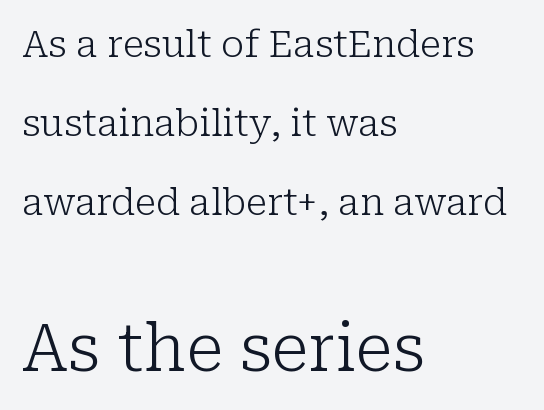
The rendering uses natural spacing where letterforms have individual widths. These lines stand farther apart than default settings would place them. Think standard paragraph weight, or any step lighter than that. This sample uses a serif face.
